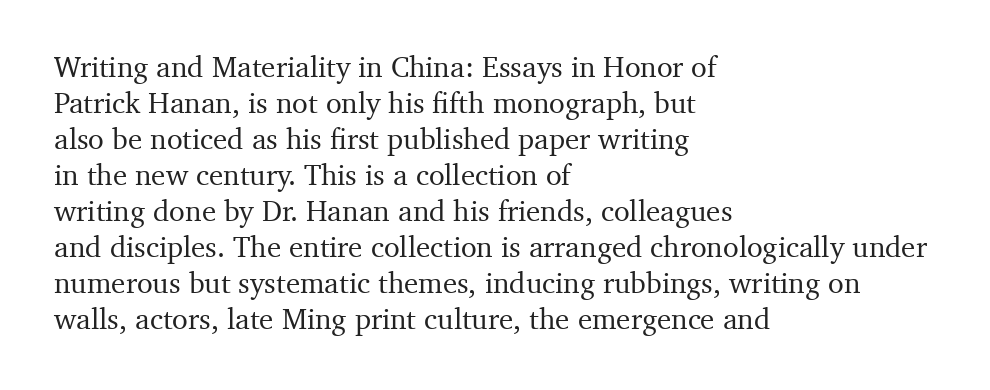
{"serif": "yes", "italic": "no", "width": "normal", "stroke_contrast": "medium", "x_height": "medium", "monospaced": "no", "underline": "no", "align": "left", "line_spacing_ratio": 1.24, "letter_spacing": "normal", "letter_spacing_em": 0.0, "glyph_px": 29}
